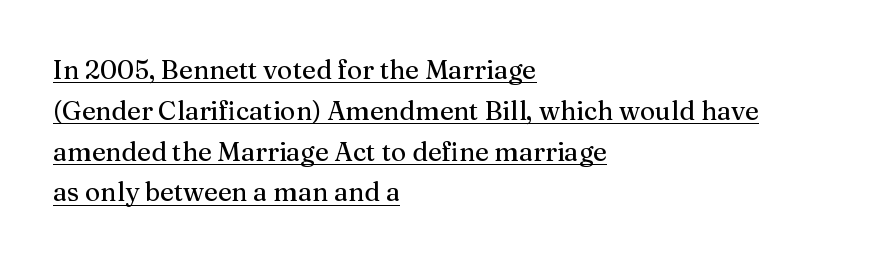
{"italic": "no", "underline": "yes", "align": "left", "line_spacing": "normal", "line_spacing_ratio": 1.57, "letter_spacing": "normal", "letter_spacing_em": 0.0, "glyph_px": 26}
